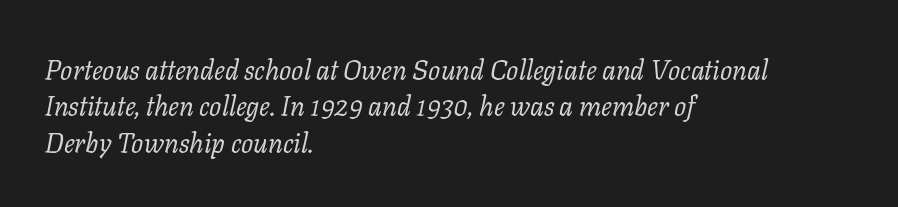
The image shows 27 px text type, italic (leaning right); set left-aligned, normal line spacing (1.35x), normal letter spacing, not underlined.
